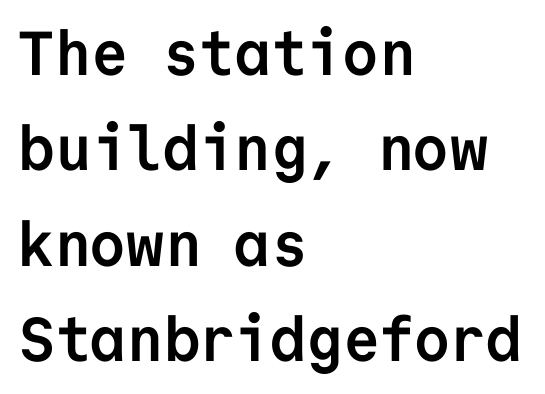
{"serif": "no", "italic": "no", "bold": "yes", "weight": "semibold", "width": "normal", "stroke_contrast": "low", "x_height": "medium", "monospaced": "yes", "underline": "no", "align": "left", "line_spacing": "normal", "line_spacing_ratio": 1.54, "letter_spacing": "normal", "letter_spacing_em": 0.0, "glyph_px": 62}
